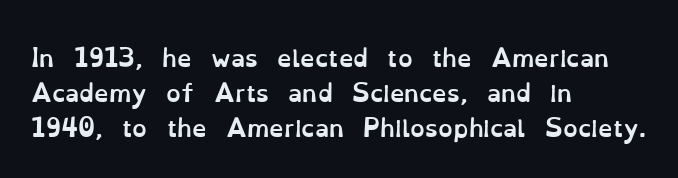
The image shows 23 px bold type, upright; set left-aligned, normal line spacing (1.52x), normal letter spacing, not underlined.
